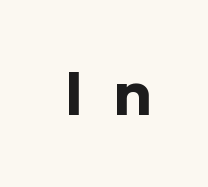
The image shows 61 px bold sans-serif type, upright; set unusually wide letter spacing (+0.47 em), not underlined; low stroke contrast and a medium x-height.
